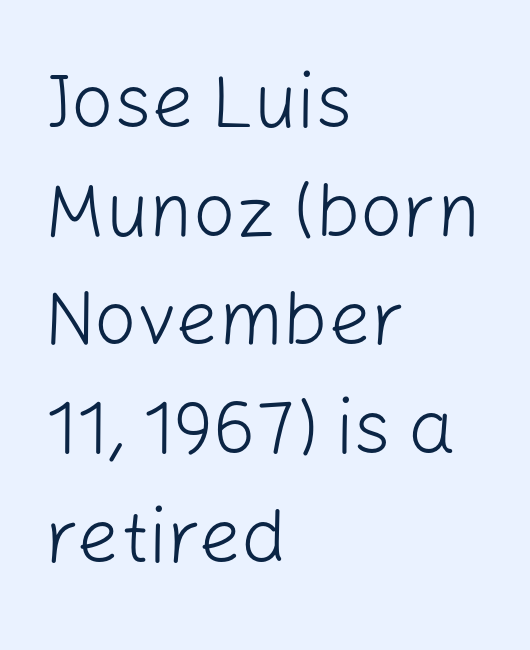
There is no visible air inserted between adjacent glyphs. Rendered with straight, roman letterforms. The ragged edge is on the right, which tells us the setting is flush left. Anything drawn beneath the words? Only blank space.
